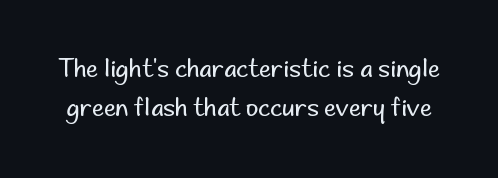
Q: Is the text bold? A: No.
Q: Is the text italic (slanted)? A: No, it is upright.
Q: Is the text underlined? A: No.
Q: Is the spacing between letters normal or unusually wide? A: Normal.
Q: Is the spacing between lines tight, normal or loose? A: Normal.
